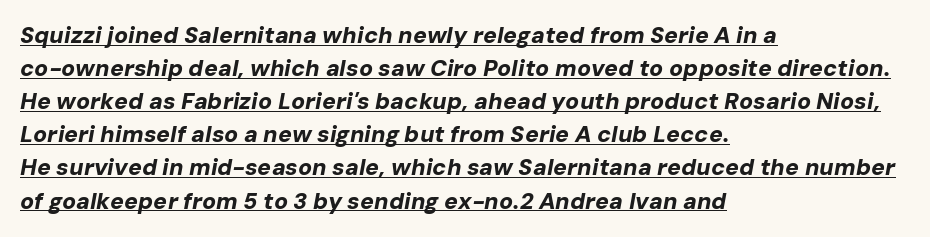
The line texture is even and compact thanks to regular tracking. A typesetter would call this leading conventional body-copy spacing. Typeset ragged right — the left edge is the straight one. The specimen includes a rule beneath the text block's lines. These lines were composed using italics.
